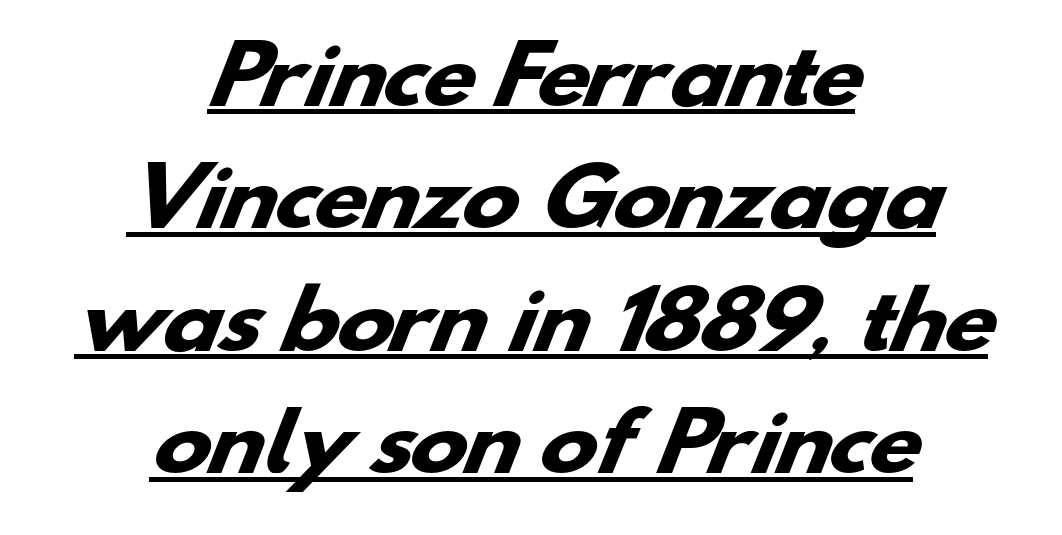
{"serif": "no", "bold": "yes", "weight": "heavy", "width": "wide", "stroke_contrast": "low", "x_height": "small", "monospaced": "no", "underline": "yes", "align": "center", "line_spacing": "normal", "line_spacing_ratio": 1.59, "letter_spacing": "normal", "letter_spacing_em": 0.0, "glyph_px": 77}
